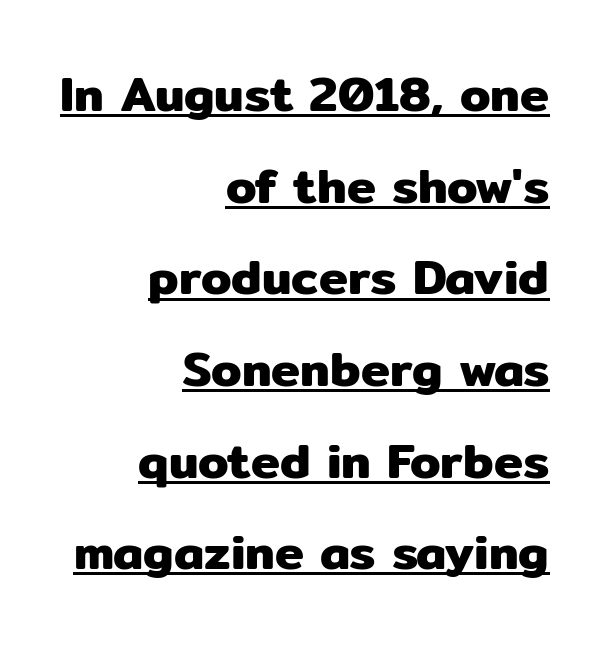
Q: Is the text italic (slanted)? A: No, it is upright.
Q: Is the typeface a serif or a sans-serif typeface? A: Sans-serif.
Q: Is the text underlined? A: Yes.
Q: How is the paragraph aligned? A: Right-aligned.
Q: Is the spacing between letters normal or unusually wide? A: Normal.
Q: Width (condensed, normal, or wide)? A: Normal.
Q: Stroke contrast? A: Low.
Q: x-height? A: Medium.
Q: Monospaced? A: No.
